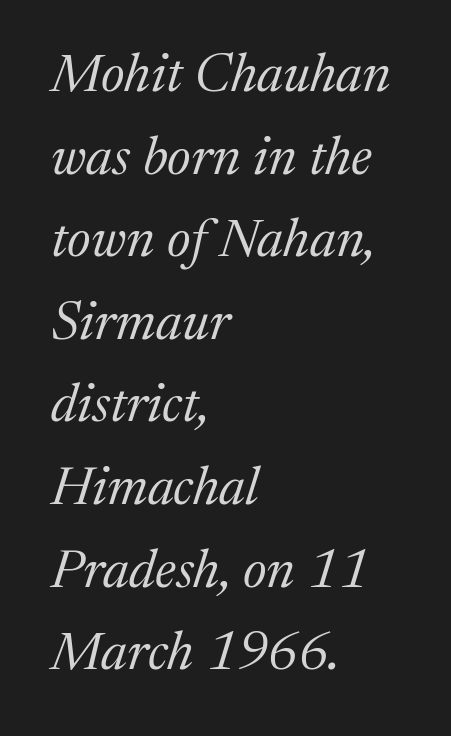
The letters are slanted; this is an italic face. Small tapered or slab feet sit at the stroke ends, so this counts as serif. Whoever set this chose a conventional vertical rhythm. These glyphs show unthickened strokes, regular width or finer. The passage is arranged the way most books set body copy — flush left. Type without underlining.
